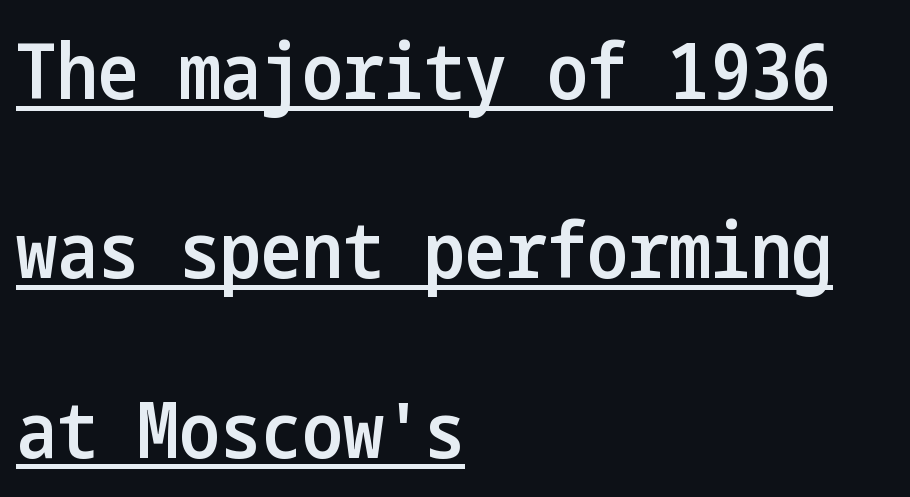
Horizontal alignment here is leftward, the default for most running prose. Slightly chunky letters — semibold, I'd say, not full bold. This is sans-serif lettering, the kind often seen on screens and signage. Tracking value appears to be zero — textbook default spacing.
